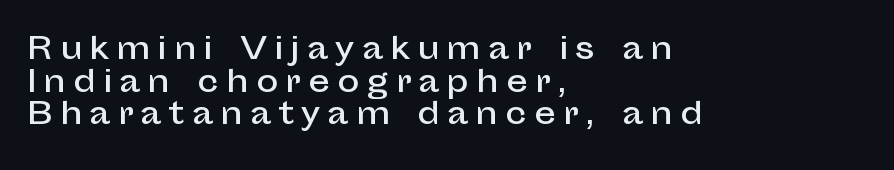
The space between consecutive lines is stingy. Upright lettering throughout. Honestly, the letter spacing is so wide it's the main thing you notice. Font category for this specimen: sans-serif. Descenders hang freely into open space. Proportional: the letters do not fall into vertical columns.
